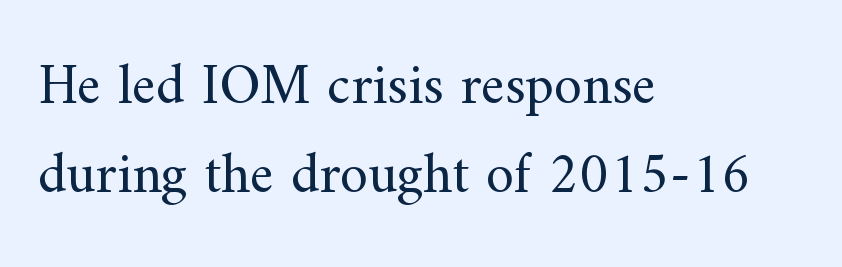
The image shows 57 px regular-weight serif type, upright; set left-aligned, normal line spacing (1.56x), normal letter spacing, not underlined; medium stroke contrast and a small x-height.
